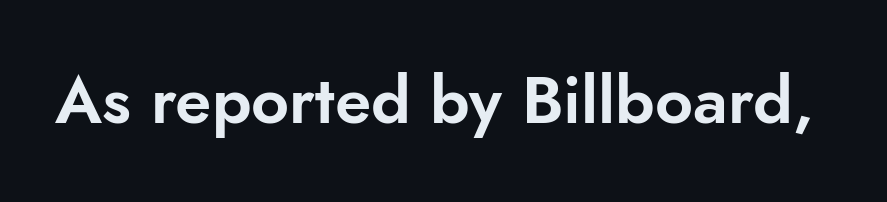
{"serif": "no", "italic": "no", "width": "normal", "stroke_contrast": "low", "x_height": "small", "monospaced": "no", "underline": "no", "letter_spacing": "normal", "letter_spacing_em": 0.0, "glyph_px": 66}
